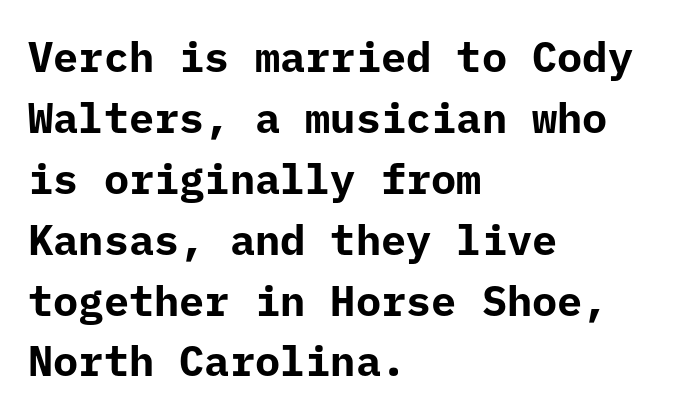
A roman cut, with each character standing at attention. Is there much room between lines? A standard amount, neither cramped nor airy. Monospaced: the letters line up in strict vertical columns. The passage shown has conventional tracking throughout. No feet cap the strokes, marking this as sans-serif type.
